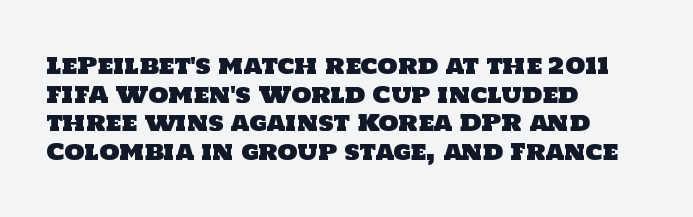
The image shows 23 px text type; set left-aligned, normal line spacing (1.25x), normal letter spacing, not underlined.
